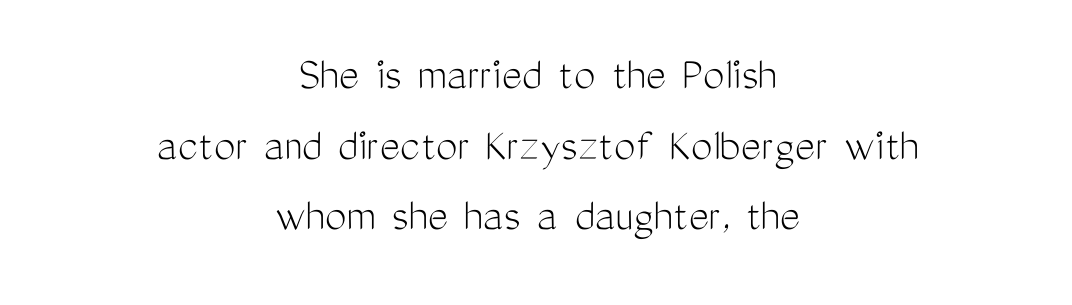
{"serif": "no", "italic": "no", "bold": "no", "weight": "light", "width": "condensed", "stroke_contrast": "medium", "x_height": "medium", "monospaced": "no", "underline": "no", "align": "center", "line_spacing": "normal", "line_spacing_ratio": 1.47, "letter_spacing": "normal", "letter_spacing_em": 0.0, "glyph_px": 48}
